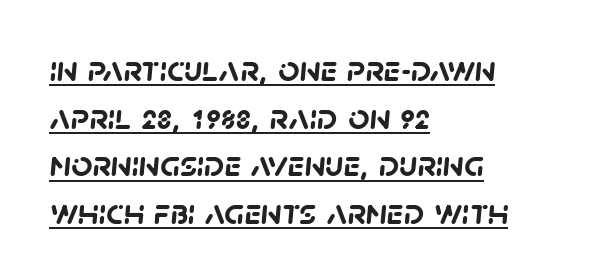
Visually the block forms a straight wall on the left and a jagged coastline on the right. The rendering uses a moderate line-height, typical for paragraphs. Has an underline been added? It has. The strokes are fattened all the way to bold. Does the type have serifs? No, each stem ends abruptly.
